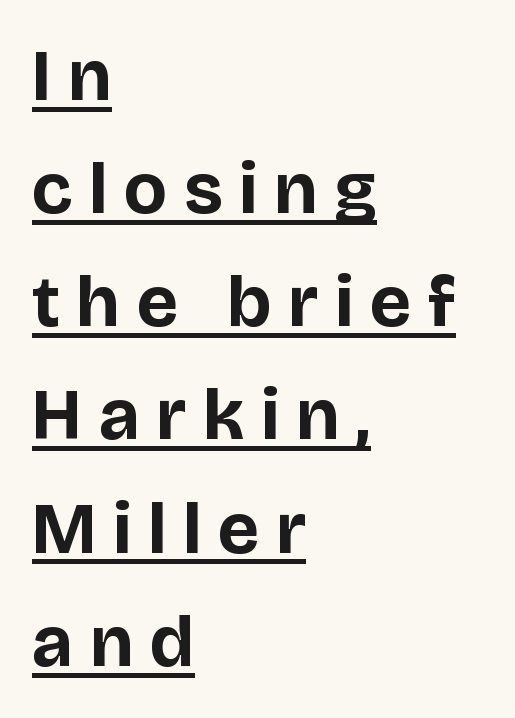
{"serif": "no", "italic": "no", "bold": "yes", "weight": "bold", "width": "normal", "stroke_contrast": "low", "x_height": "large", "monospaced": "no", "underline": "yes", "align": "left", "line_spacing": "normal", "line_spacing_ratio": 1.55, "letter_spacing": "wide", "letter_spacing_em": 0.23, "glyph_px": 73}
